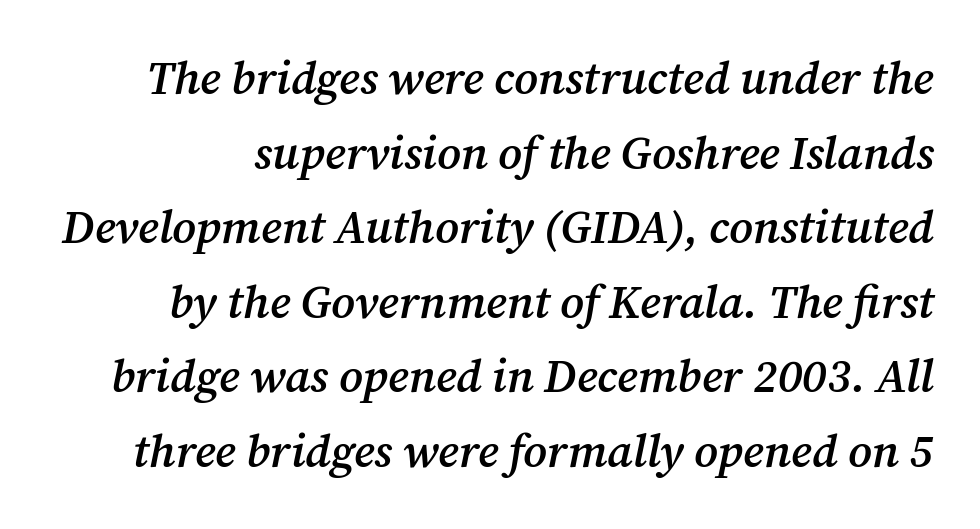
{"serif": "yes", "italic": "yes", "lean": "right", "slant_degrees": 12, "bold": "semi", "weight": "semibold", "width": "normal", "stroke_contrast": "medium", "x_height": "medium", "monospaced": "no", "underline": "no", "line_spacing": "normal", "line_spacing_ratio": 1.62, "letter_spacing": "normal", "letter_spacing_em": 0.0, "glyph_px": 46}
